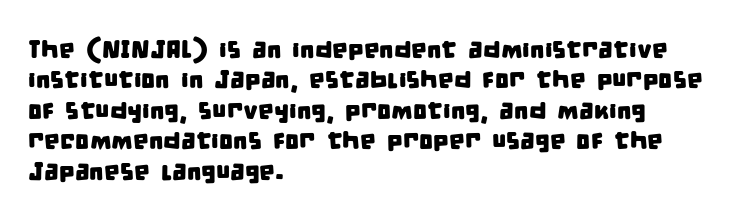
{"underline": "no", "align": "left", "line_spacing_ratio": 1.22, "letter_spacing": "normal", "letter_spacing_em": 0.0, "glyph_px": 25}
